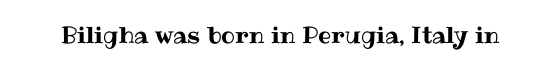
The image shows 23 px text type, upright; set normal letter spacing, not underlined.
